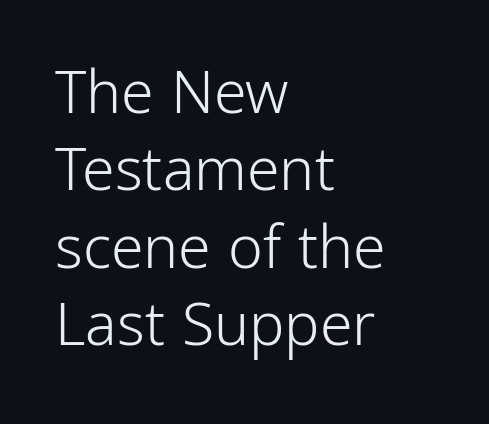
The image shows 59 px light, condensed sans-serif type, upright; set left-aligned, normal line spacing (1.31x), normal letter spacing, not underlined; low stroke contrast and a medium x-height.
